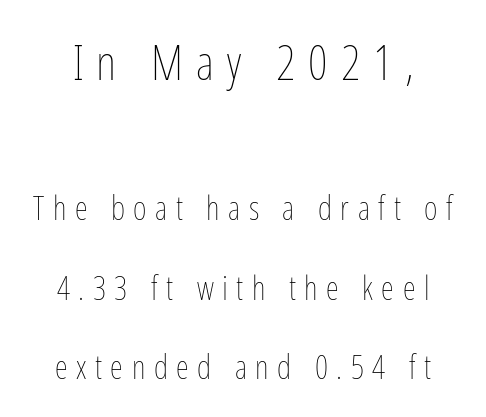
Q: Is the text bold? A: No.
Q: Is the text italic (slanted)? A: No, it is upright.
Q: Is the text underlined? A: No.
Q: Is the spacing between letters normal or unusually wide? A: Unusually wide.
Q: Is the spacing between lines tight, normal or loose? A: Loose.
Q: Which block of text is set in a larger size, the first (top) or the second (bottom)? A: The first (top) one.
Q: Width (condensed, normal, or wide)? A: Condensed.
Q: Stroke contrast? A: Low.
Q: x-height? A: Medium.
Q: Monospaced? A: No.
